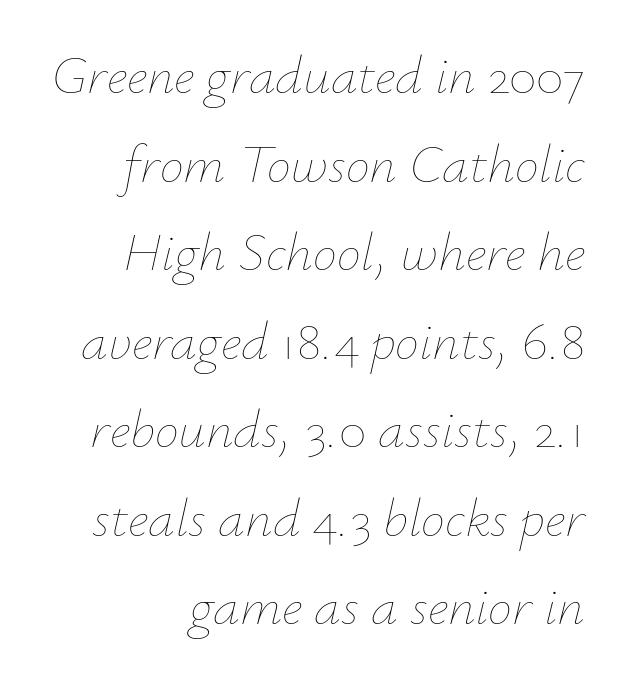
{"italic": "yes", "lean": "right", "slant_degrees": 12, "bold": "no", "weight": "thin", "width": "normal", "stroke_contrast": "low", "x_height": "small", "monospaced": "no", "underline": "no", "line_spacing": "normal", "line_spacing_ratio": 1.64, "letter_spacing": "normal", "letter_spacing_em": 0.0, "glyph_px": 54}
